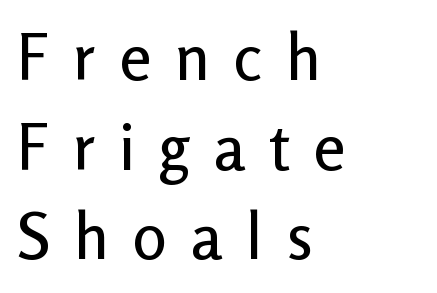
The image shows 64 px sans-serif type, upright; set left-aligned, normal line spacing (1.4x), unusually wide letter spacing (+0.37 em), not underlined; low stroke contrast and a medium x-height.
